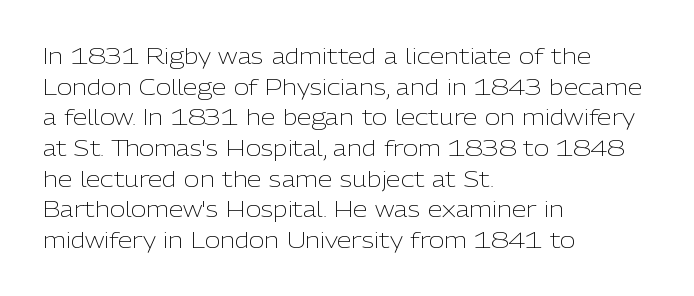
Q: Is the text bold? A: No.
Q: Is the text italic (slanted)? A: No, it is upright.
Q: Is the text underlined? A: No.
Q: How is the paragraph aligned? A: Left-aligned.
Q: Is the spacing between letters normal or unusually wide? A: Normal.
Q: Is the spacing between lines tight, normal or loose? A: Normal.
